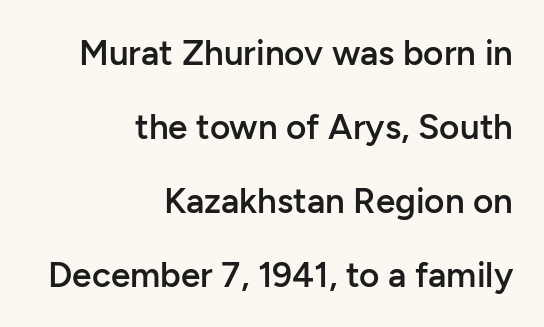
{"serif": "no", "italic": "no", "bold": "semi", "weight": "semibold", "width": "normal", "stroke_contrast": "low", "x_height": "medium", "monospaced": "no", "underline": "no", "align": "right", "line_spacing": "loose", "line_spacing_ratio": 2.11, "letter_spacing": "normal", "letter_spacing_em": 0.0, "glyph_px": 35}
